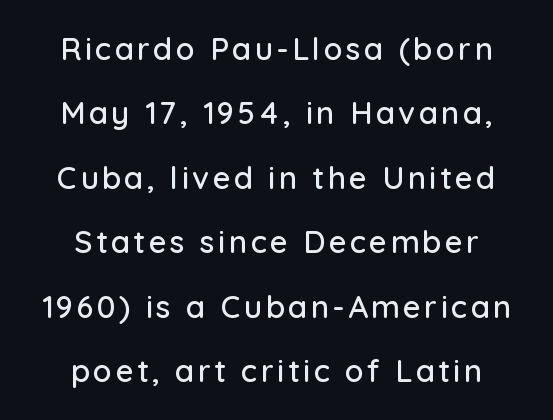
The image shows 31 px sans-serif type, upright; set centered, loose line spacing (2.08x), not underlined; low stroke contrast and a medium x-height.
